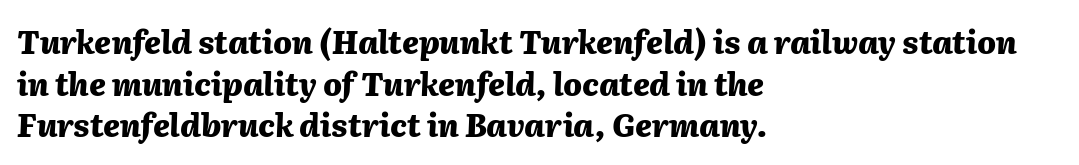
An italicized treatment has been applied to the whole sample. Honestly, there is no underline to notice here at all. Summary of vertical rhythm: regular, with standard interline spacing. Is the type bold? Yes — the strokes are clearly thick and heavy. This rendering leaves character spacing at its baseline value. The passage is arranged the way most books set body copy — flush left.
